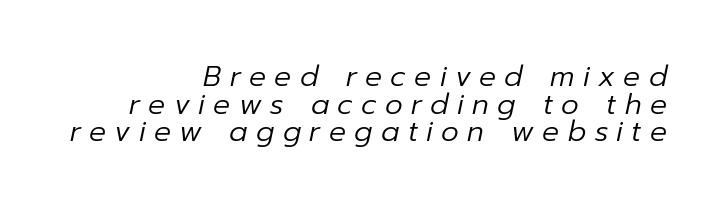
The image shows 28 px regular-weight type, italic (leaning right); set right-aligned, tight line spacing (0.99x), unusually wide letter spacing (+0.3 em), not underlined; low stroke contrast and a medium x-height.
